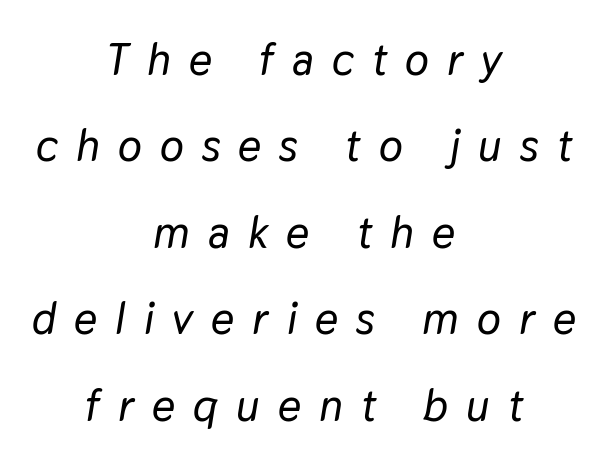
Q: Is the text italic (slanted)? A: Yes, it leans right by about 9 degrees.
Q: Is the text underlined? A: No.
Q: How is the paragraph aligned? A: Centered.
Q: Is the spacing between letters normal or unusually wide? A: Unusually wide.
Q: Is the spacing between lines tight, normal or loose? A: Loose.
Q: Width (condensed, normal, or wide)? A: Normal.
Q: Stroke contrast? A: Low.
Q: x-height? A: Medium.
Q: Monospaced? A: No.
